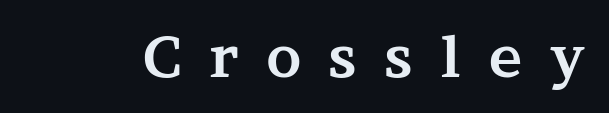
Q: Is the text bold? A: Yes.
Q: Is the text italic (slanted)? A: No, it is upright.
Q: Is the typeface a serif or a sans-serif typeface? A: Serif.
Q: Is the text underlined? A: No.
Q: Is the spacing between letters normal or unusually wide? A: Unusually wide.
Q: Width (condensed, normal, or wide)? A: Wide.
Q: Stroke contrast? A: Medium.
Q: x-height? A: Medium.
Q: Monospaced? A: No.
